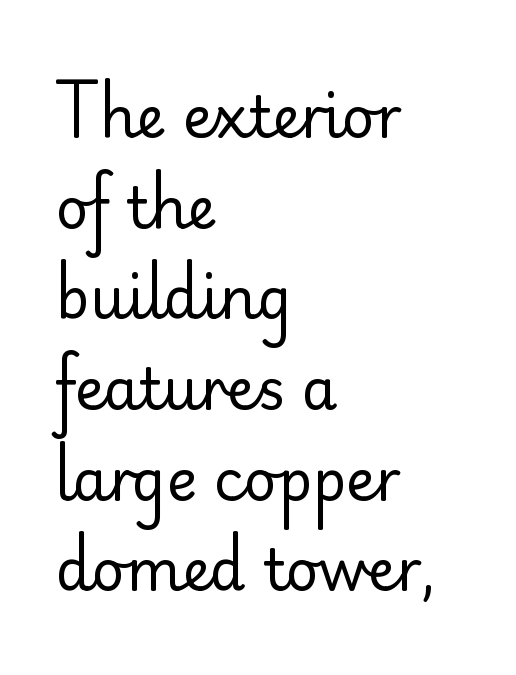
{"serif": "no", "italic": "no", "bold": "no", "weight": "regular", "width": "normal", "stroke_contrast": "low", "x_height": "small", "monospaced": "no", "underline": "no", "align": "left", "line_spacing": "normal", "line_spacing_ratio": 1.59, "letter_spacing": "normal", "letter_spacing_em": 0.0, "glyph_px": 57}
